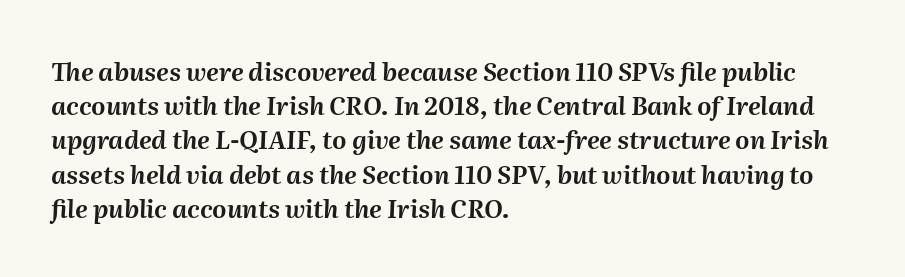
{"italic": "yes", "lean": "right", "slant_degrees": 2, "underline": "no", "align": "left", "line_spacing": "normal", "line_spacing_ratio": 1.37, "letter_spacing": "normal", "letter_spacing_em": 0.0, "glyph_px": 25}
